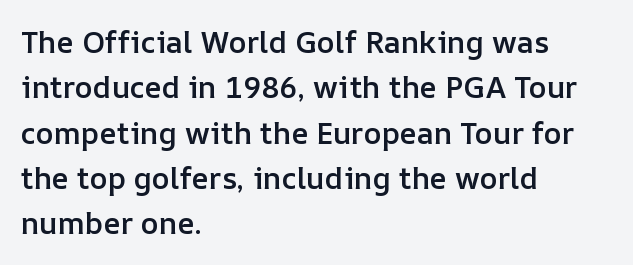
The image shows 30 px semibold type, upright; set left-aligned, normal line spacing (1.51x), normal letter spacing, not underlined; low stroke contrast and a medium x-height.
